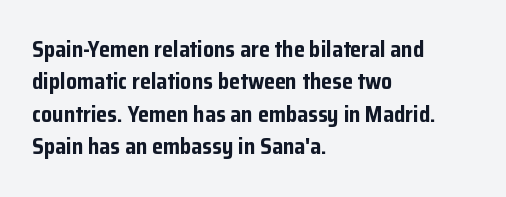
Q: Is the text bold? A: Yes.
Q: Is the text italic (slanted)? A: No, it is upright.
Q: Is the text underlined? A: No.
Q: How is the paragraph aligned? A: Left-aligned.
Q: Is the spacing between letters normal or unusually wide? A: Normal.
Q: Is the spacing between lines tight, normal or loose? A: Normal.
